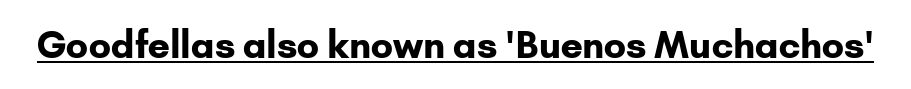
This rendering leaves character spacing at its baseline value. Tall strokes in this sample are plumb rather than angled. The string is rendered with underlining switched on. Its strokes are broad and dark, the hallmark of bold type. The rendering shows plain stroke endings on the letterforms — a sans-serif design.
